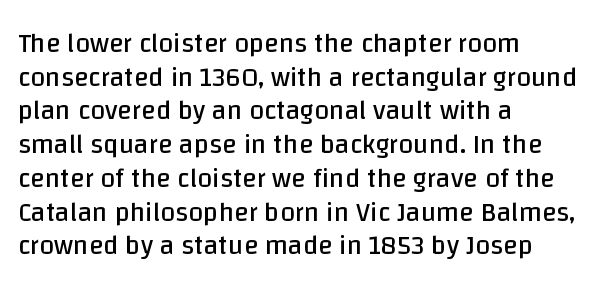
The image shows 27 px text type, upright; set left-aligned, normal line spacing (1.25x), normal letter spacing, not underlined.
